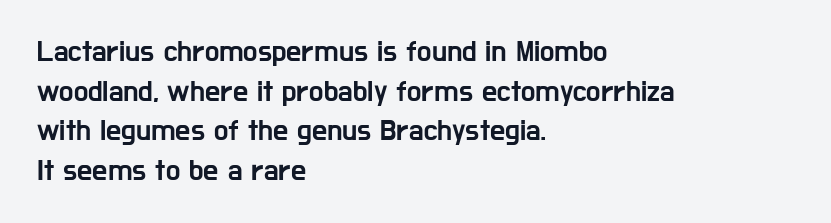
The image shows 30 px condensed sans-serif type, upright; set left-aligned, normal line spacing (1.32x), normal letter spacing, not underlined; low stroke contrast and a medium x-height.
